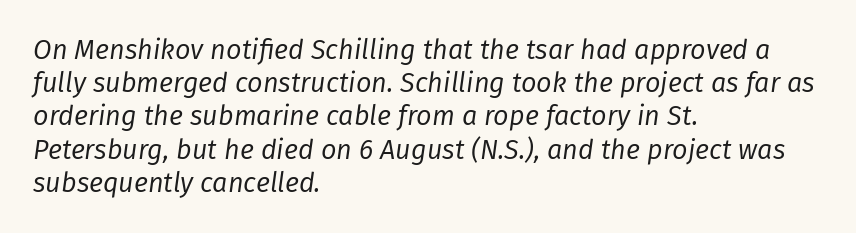
Q: Is the text bold? A: No.
Q: Is the text italic (slanted)? A: Yes, it leans right by about 8 degrees.
Q: Is the text underlined? A: No.
Q: How is the paragraph aligned? A: Left-aligned.
Q: Is the spacing between letters normal or unusually wide? A: Normal.
